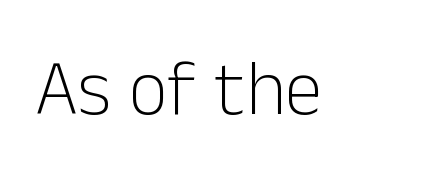
Q: Is the text bold? A: No.
Q: Is the text italic (slanted)? A: No, it is upright.
Q: Is the typeface a serif or a sans-serif typeface? A: Sans-serif.
Q: Is the text underlined? A: No.
Q: Is the spacing between letters normal or unusually wide? A: Normal.
Q: Width (condensed, normal, or wide)? A: Normal.
Q: Stroke contrast? A: Low.
Q: x-height? A: Medium.
Q: Monospaced? A: No.
